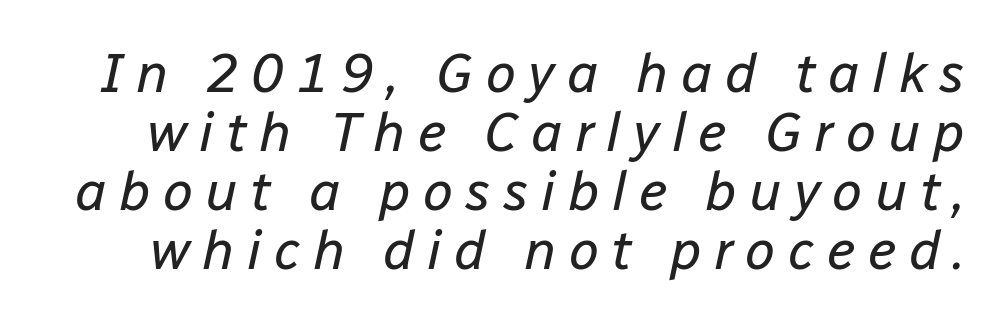
Spacing between characters has been opened up far beyond the box default. An italicized treatment has been applied to the whole sample. Descenders hang freely into open space. Each new line begins almost immediately beneath the previous one. The typesetting does not lean heavy: it is not bold. These lines are rendered in a variable-pitch font.
